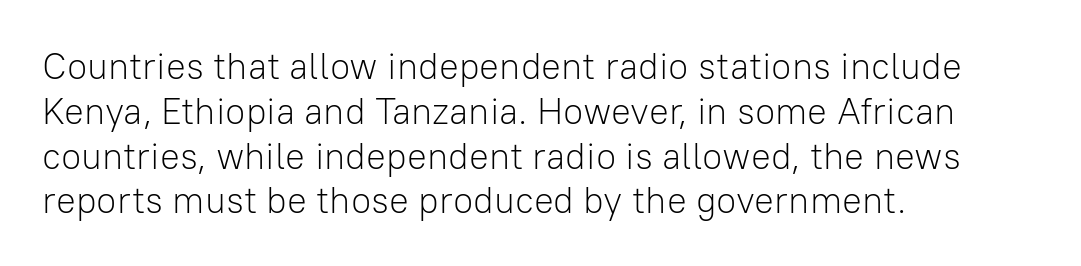
Caption: standard tracking, unaltered. Classification — sans serif. These lines are set flush left with a ragged right edge. No letter is thick-stroked: the sample isn't bold.
